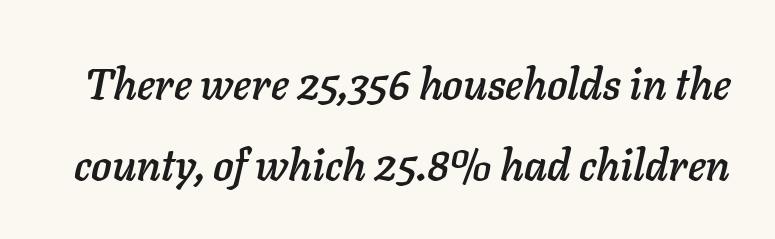
{"italic": "yes", "lean": "right", "slant_degrees": 11, "width": "normal", "stroke_contrast": "low", "x_height": "medium", "monospaced": "no", "underline": "no", "line_spacing_ratio": 1.88, "letter_spacing": "normal", "letter_spacing_em": 0.0, "glyph_px": 43}
